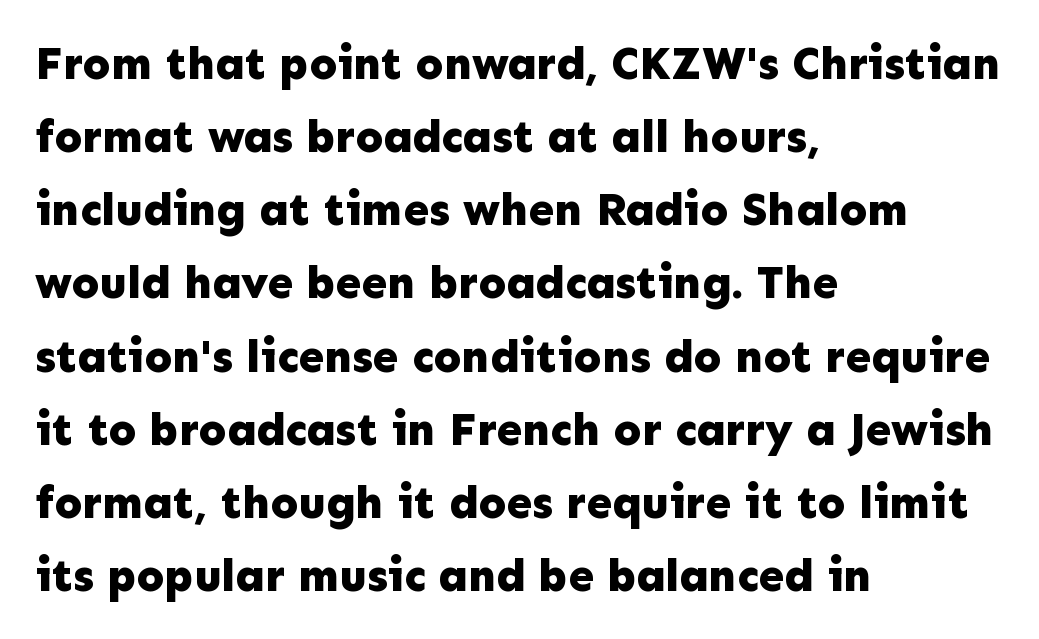
Q: Is the text bold? A: Yes.
Q: Is the text italic (slanted)? A: No, it is upright.
Q: Is the typeface a serif or a sans-serif typeface? A: Sans-serif.
Q: Is the text underlined? A: No.
Q: How is the paragraph aligned? A: Left-aligned.
Q: Is the spacing between letters normal or unusually wide? A: Normal.
Q: Is the spacing between lines tight, normal or loose? A: Normal.
Q: Width (condensed, normal, or wide)? A: Normal.
Q: Stroke contrast? A: Low.
Q: x-height? A: Medium.
Q: Monospaced? A: No.
